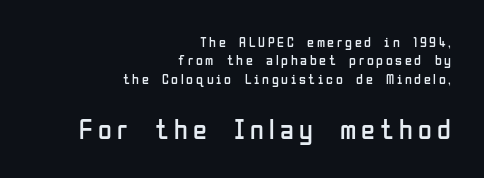
{"serif": "no", "italic": "no", "bold": "no", "weight": "regular", "width": "condensed", "stroke_contrast": "low", "x_height": "medium", "monospaced": "no", "underline": "no", "align": "right", "line_spacing": "normal", "line_spacing_ratio": 1.32, "larger_block": "second", "size_ratio": 2.0, "glyph_px": 28}
